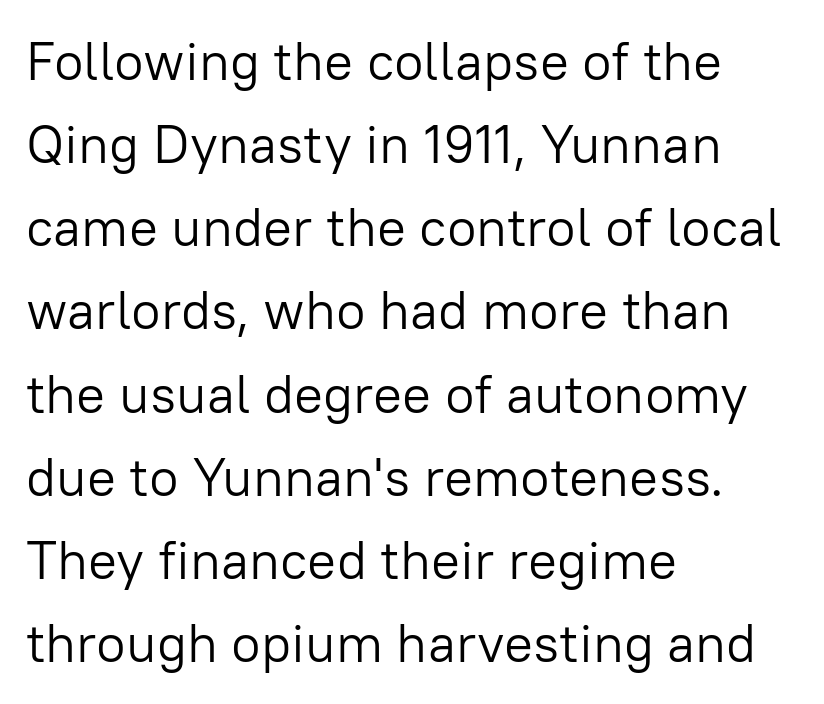
Q: Is the text bold? A: No.
Q: Is the text italic (slanted)? A: No, it is upright.
Q: Is the typeface a serif or a sans-serif typeface? A: Sans-serif.
Q: Is the text underlined? A: No.
Q: How is the paragraph aligned? A: Left-aligned.
Q: Is the spacing between letters normal or unusually wide? A: Normal.
Q: Is the spacing between lines tight, normal or loose? A: Normal.
Q: Width (condensed, normal, or wide)? A: Normal.
Q: Stroke contrast? A: Low.
Q: x-height? A: Medium.
Q: Monospaced? A: No.
